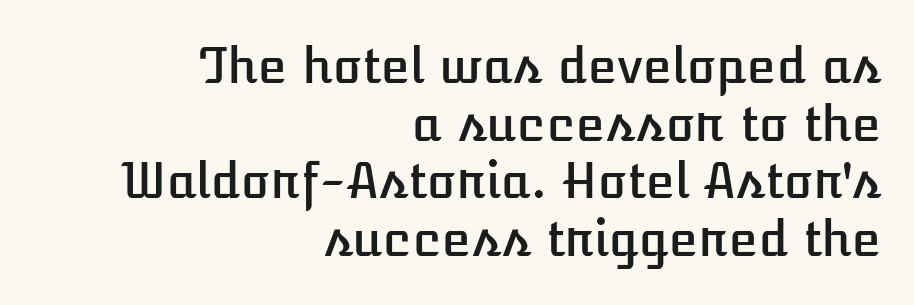
Q: Is the text italic (slanted)? A: No, it is upright.
Q: Is the text underlined? A: No.
Q: How is the paragraph aligned? A: Right-aligned.
Q: Is the spacing between letters normal or unusually wide? A: Normal.
Q: Width (condensed, normal, or wide)? A: Normal.
Q: Stroke contrast? A: Low.
Q: x-height? A: Medium.
Q: Monospaced? A: No.
